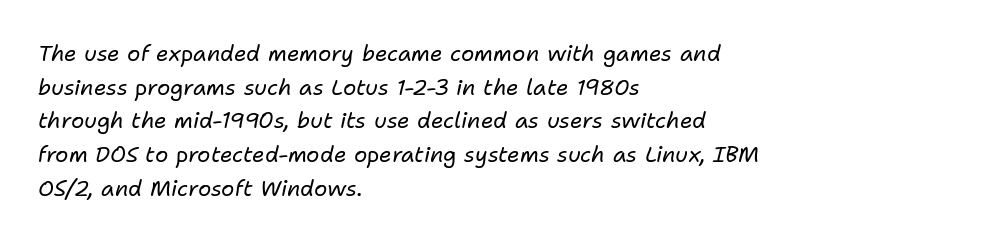
{"italic": "yes", "lean": "right", "slant_degrees": 11, "bold": "no", "underline": "no", "align": "left", "line_spacing": "normal", "line_spacing_ratio": 1.53, "letter_spacing": "normal", "letter_spacing_em": 0.0, "glyph_px": 22}
